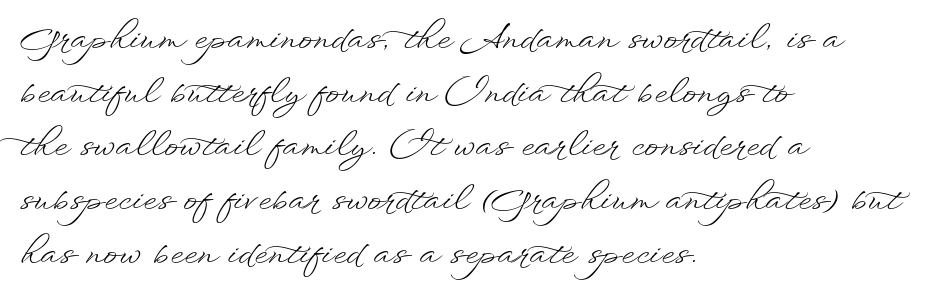
{"bold": "no", "weight": "light", "width": "wide", "stroke_contrast": "low", "x_height": "small", "monospaced": "no", "underline": "no", "align": "left", "line_spacing": "normal", "line_spacing_ratio": 1.58, "letter_spacing": "normal", "letter_spacing_em": 0.0, "glyph_px": 34}
